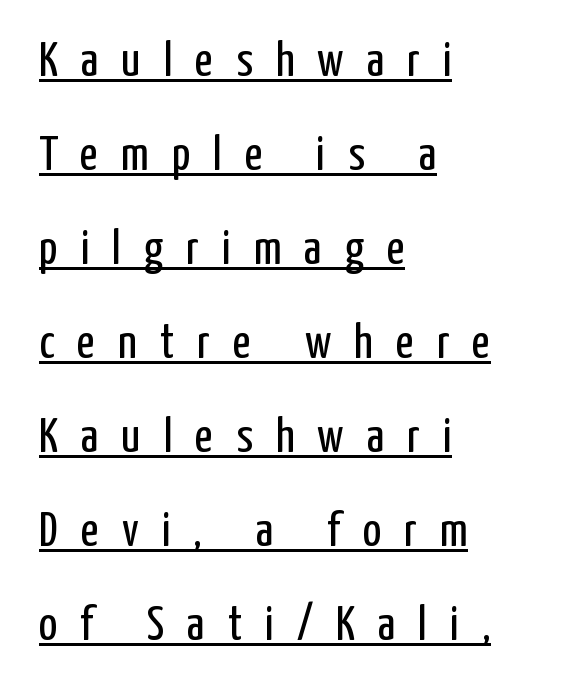
Students, observe the line beneath the letters — that is underlining. No feet cap the strokes, marking this as sans-serif type. The paragraph has a hard left edge and a soft right edge. The passage shown is typed in a proportional face where columns would drift. The space between consecutive lines is lavish.
